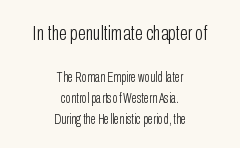
The image shows 21 px text type, upright; set centered, normal line spacing (1.49x), normal letter spacing, not underlined; the first (top) block is 1.5x larger.
